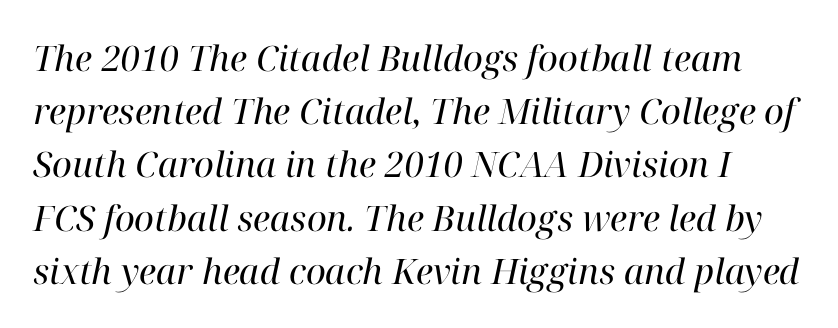
The image shows 35 px regular-weight serif type, italic (leaning right); set normal line spacing (1.52x), normal letter spacing, not underlined; high stroke contrast and a medium x-height.
